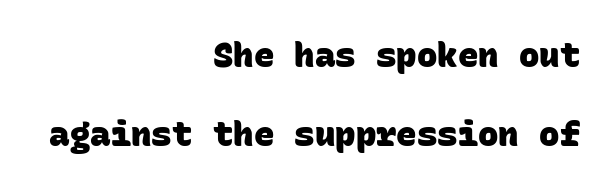
Q: Is the text bold? A: Yes.
Q: Is the typeface a serif or a sans-serif typeface? A: Sans-serif.
Q: Is the text underlined? A: No.
Q: How is the paragraph aligned? A: Right-aligned.
Q: Is the spacing between letters normal or unusually wide? A: Normal.
Q: Is the spacing between lines tight, normal or loose? A: Loose.
Q: Width (condensed, normal, or wide)? A: Normal.
Q: Stroke contrast? A: Low.
Q: x-height? A: Large.
Q: Monospaced? A: Yes.
